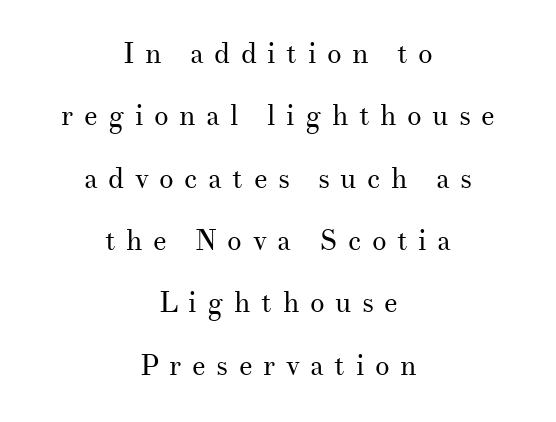
Style check: upright. A typesetter would call this proportional, since set widths differ per character. Has an underline been added? It has not. Between one letter and the next there's a generous, obvious gap. Visually the block forms a symmetrical silhouette, jagged on both flanks.
